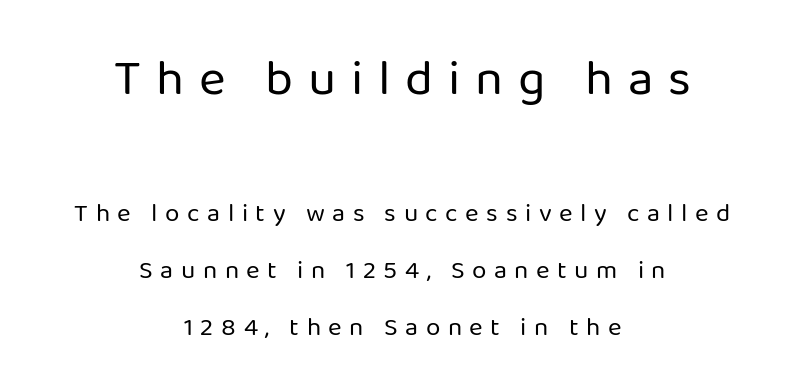
{"serif": "no", "italic": "no", "bold": "no", "weight": "regular", "width": "normal", "stroke_contrast": "low", "x_height": "medium", "monospaced": "no", "underline": "no", "align": "center", "line_spacing": "loose", "line_spacing_ratio": 2.2, "letter_spacing": "wide", "letter_spacing_em": 0.29, "larger_block": "first", "size_ratio": 1.96, "glyph_px": 51}
